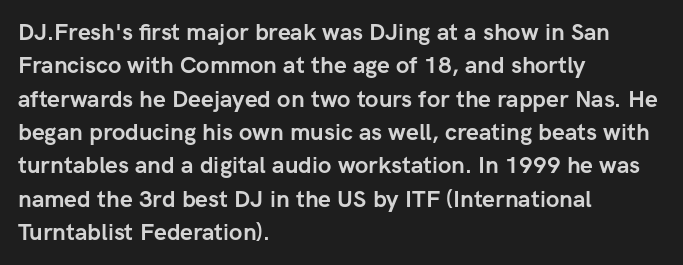
Q: Is the text bold? A: Yes.
Q: Is the text italic (slanted)? A: No, it is upright.
Q: Is the text underlined? A: No.
Q: How is the paragraph aligned? A: Left-aligned.
Q: Is the spacing between letters normal or unusually wide? A: Normal.
Q: Is the spacing between lines tight, normal or loose? A: Normal.
